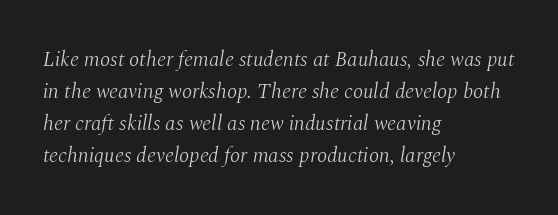
{"italic": "yes", "lean": "right", "slant_degrees": 10, "bold": "no", "underline": "no", "align": "left", "line_spacing": "normal", "line_spacing_ratio": 1.52, "letter_spacing": "normal", "letter_spacing_em": 0.0, "glyph_px": 21}
